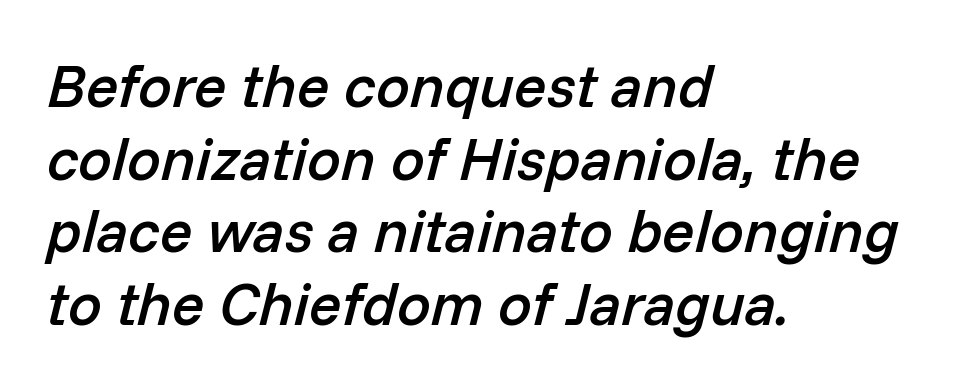
The image shows 60 px semibold type, italic (leaning right); set left-aligned, line spacing 1.21x, normal letter spacing, not underlined; low stroke contrast and a medium x-height.
